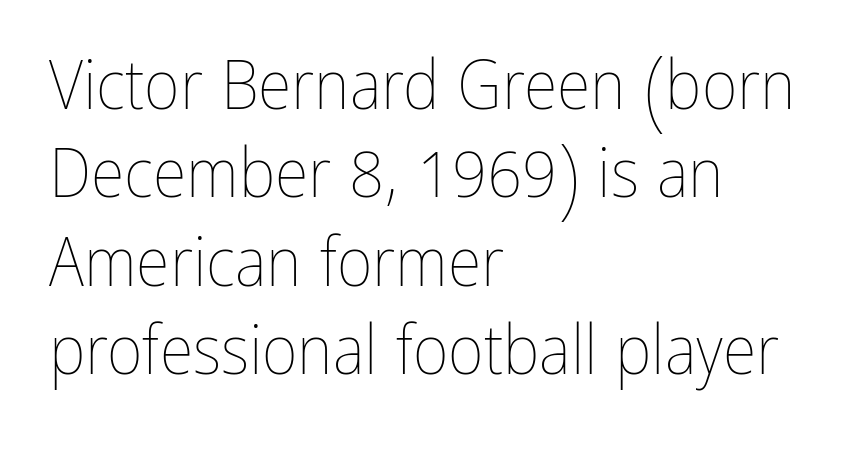
The image shows 69 px thin, condensed type, upright; set left-aligned, normal line spacing (1.28x), normal letter spacing, not underlined; low stroke contrast and a medium x-height.
